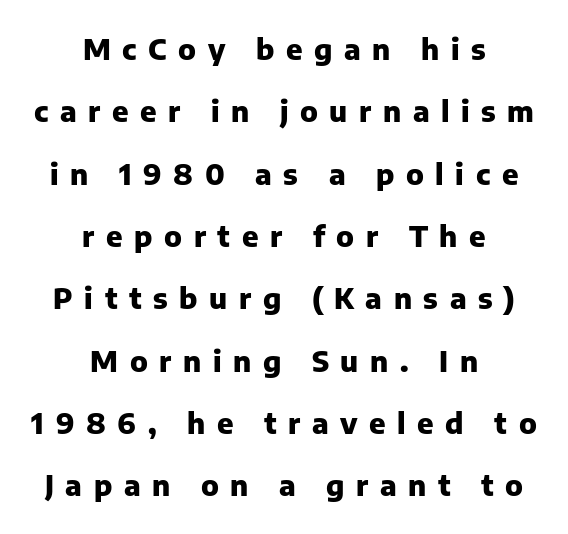
Q: Is the text bold? A: Yes.
Q: Is the text italic (slanted)? A: No, it is upright.
Q: Is the typeface a serif or a sans-serif typeface? A: Sans-serif.
Q: Is the text underlined? A: No.
Q: How is the paragraph aligned? A: Centered.
Q: Is the spacing between letters normal or unusually wide? A: Unusually wide.
Q: Is the spacing between lines tight, normal or loose? A: Loose.
Q: Width (condensed, normal, or wide)? A: Normal.
Q: Stroke contrast? A: Low.
Q: x-height? A: Medium.
Q: Monospaced? A: No.
